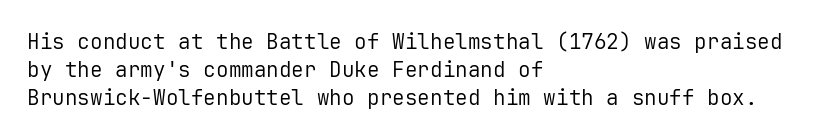
Q: Is the text bold? A: No.
Q: Is the text italic (slanted)? A: No, it is upright.
Q: Is the text underlined? A: No.
Q: How is the paragraph aligned? A: Left-aligned.
Q: Is the spacing between letters normal or unusually wide? A: Normal.
Q: Is the spacing between lines tight, normal or loose? A: Normal.
